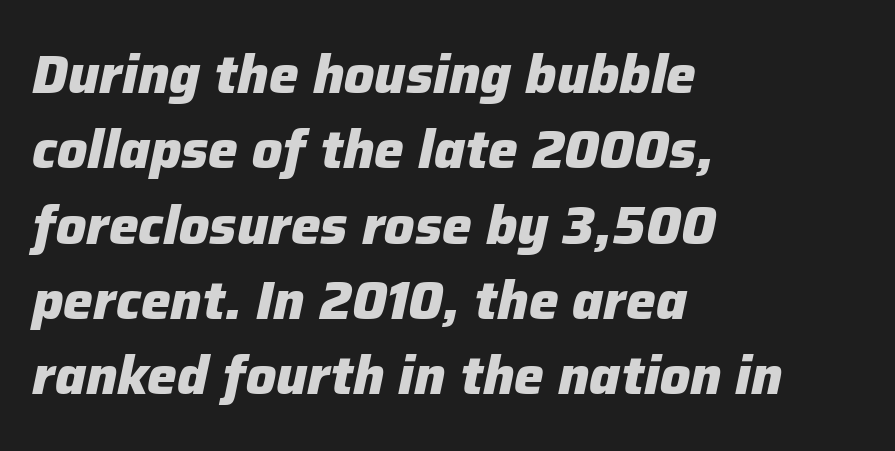
Q: Is the text bold? A: Yes.
Q: Is the text italic (slanted)? A: Yes, it leans right by about 12 degrees.
Q: Is the text underlined? A: No.
Q: How is the paragraph aligned? A: Left-aligned.
Q: Is the spacing between letters normal or unusually wide? A: Normal.
Q: Is the spacing between lines tight, normal or loose? A: Normal.
Q: Width (condensed, normal, or wide)? A: Normal.
Q: Stroke contrast? A: Low.
Q: x-height? A: Medium.
Q: Monospaced? A: No.
